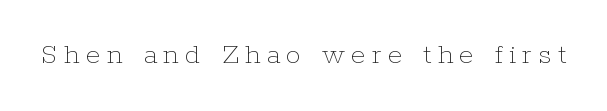
Q: Is the text bold? A: No.
Q: Is the text italic (slanted)? A: No, it is upright.
Q: Is the text underlined? A: No.
Q: Is the spacing between letters normal or unusually wide? A: Unusually wide.
Q: Width (condensed, normal, or wide)? A: Normal.
Q: Stroke contrast? A: Low.
Q: x-height? A: Medium.
Q: Monospaced? A: No.
